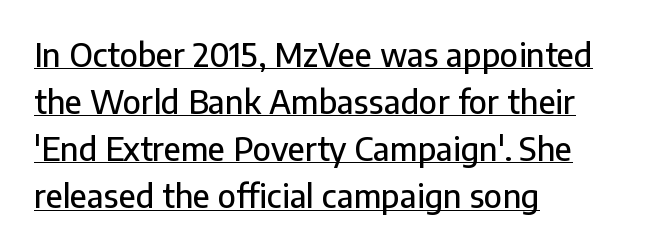
The image shows 32 px sans-serif type, upright; set left-aligned, normal line spacing (1.47x), normal letter spacing, underlined; low stroke contrast and a medium x-height.
